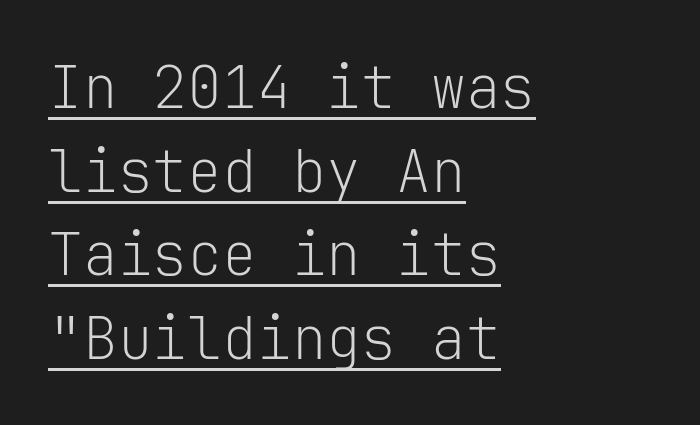
Q: Is the text bold? A: No.
Q: Is the text italic (slanted)? A: No, it is upright.
Q: Is the typeface a serif or a sans-serif typeface? A: Sans-serif.
Q: Is the text underlined? A: Yes.
Q: How is the paragraph aligned? A: Left-aligned.
Q: Is the spacing between letters normal or unusually wide? A: Normal.
Q: Is the spacing between lines tight, normal or loose? A: Normal.
Q: Width (condensed, normal, or wide)? A: Normal.
Q: Stroke contrast? A: Low.
Q: x-height? A: Medium.
Q: Monospaced? A: Yes.
